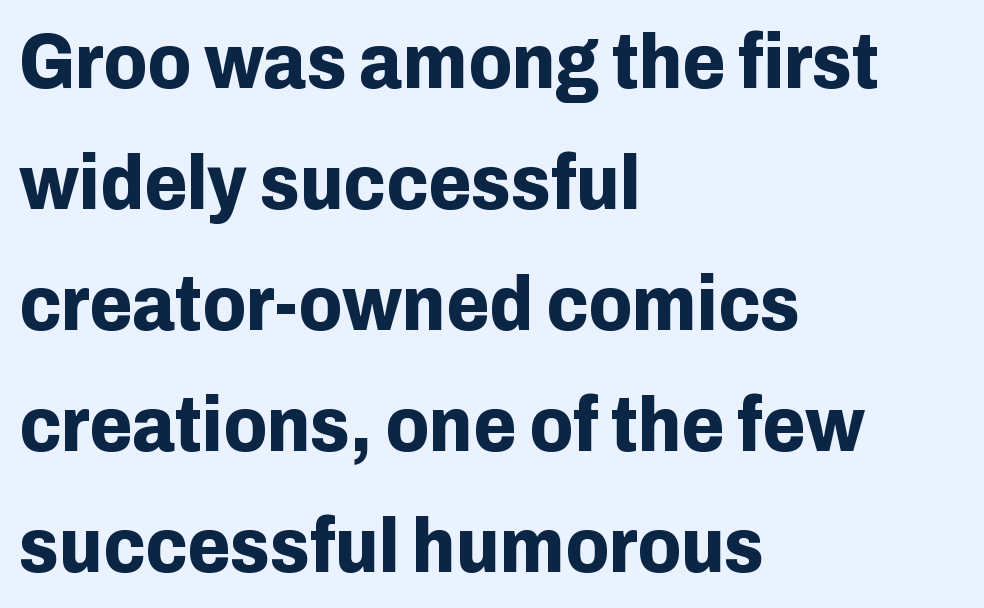
{"serif": "no", "italic": "no", "bold": "yes", "weight": "bold", "width": "normal", "stroke_contrast": "low", "x_height": "medium", "monospaced": "no", "underline": "no", "align": "left", "line_spacing": "normal", "line_spacing_ratio": 1.55, "letter_spacing": "normal", "letter_spacing_em": 0.0, "glyph_px": 78}
